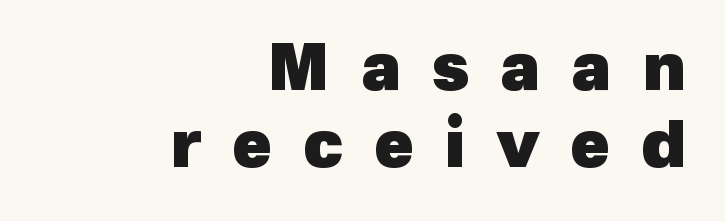
The face used here is a sans, in the tradition of grotesques and geometrics. Casual observation: everything's shoved over to the right. This rendering features lettering with no underline. Each word looks stretched out because of the extra space between its letters. This sample has the flowing, uneven cadence of proportional lettering. Heavy-handed strokes throughout: this text is bold.
